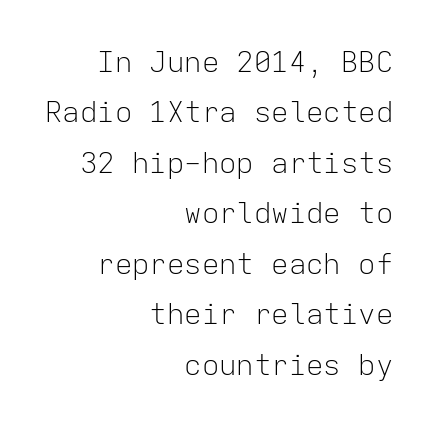
Right-aligned paragraph, ragged on the left. The area under the type is left untouched. The gaps between neighbouring characters are ordinary and unremarkable. This is the regular roman posture of the typeface. Each letter, wide or thin by design, is forced into the same width here. The letters carry no serifs — their stems end cleanly without finishing strokes.
